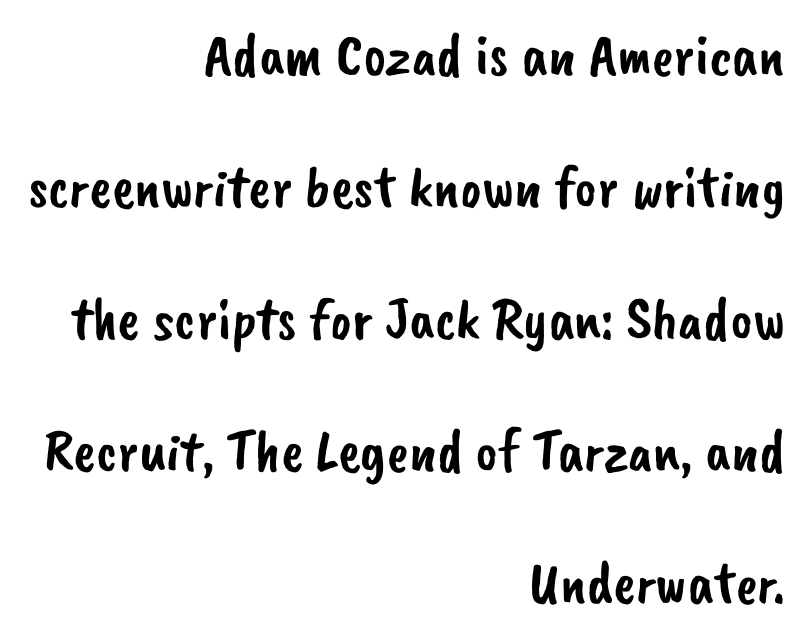
{"serif": "no", "width": "normal", "stroke_contrast": "low", "x_height": "small", "monospaced": "no", "underline": "no", "align": "right", "line_spacing": "loose", "line_spacing_ratio": 2.2, "letter_spacing": "normal", "letter_spacing_em": 0.0, "glyph_px": 60}
